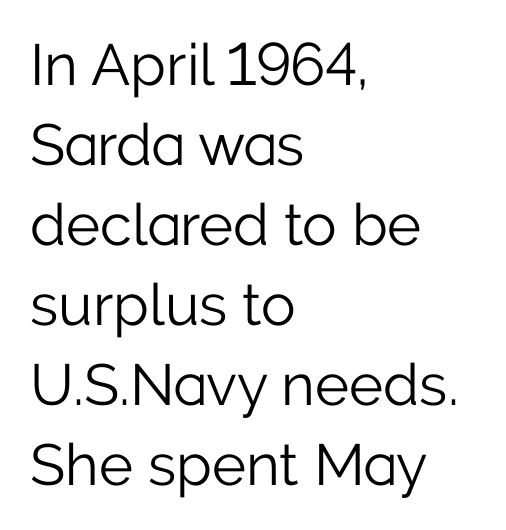
There is no visible air inserted between adjacent glyphs. Students, observe: this is what conventionally led text looks like. Caption: face not bold, strokes unweighted. The lettering stays uniformly vertical, giving the passage a roman look. The type family on display is of the sans-serif kind.
